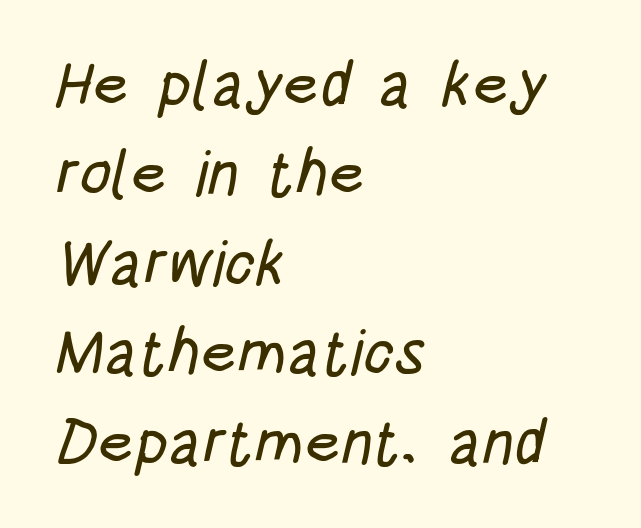
Whoever set this chose a conventional vertical rhythm. Descender tails drop into unmarked territory. These lines are rendered in a variable-pitch font. Line starts are locked; line ends wander. Students, note that the glyphs here touch the page at normal intervals.
